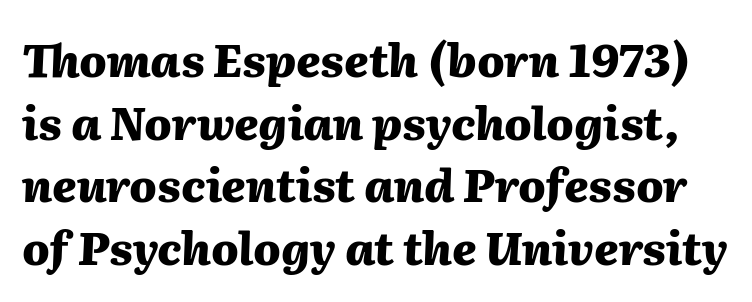
Q: Is the text bold? A: Yes.
Q: Is the text italic (slanted)? A: Yes, it leans right by about 2 degrees.
Q: Is the text underlined? A: No.
Q: Is the spacing between letters normal or unusually wide? A: Normal.
Q: Is the spacing between lines tight, normal or loose? A: Normal.
Q: Width (condensed, normal, or wide)? A: Normal.
Q: Stroke contrast? A: Medium.
Q: x-height? A: Medium.
Q: Monospaced? A: No.
